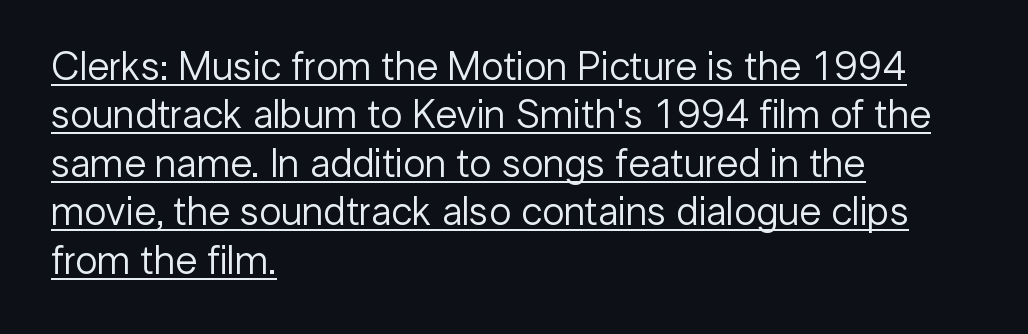
Q: Is the text bold? A: No.
Q: Is the text italic (slanted)? A: No, it is upright.
Q: Is the typeface a serif or a sans-serif typeface? A: Sans-serif.
Q: Is the text underlined? A: Yes.
Q: How is the paragraph aligned? A: Left-aligned.
Q: Is the spacing between letters normal or unusually wide? A: Normal.
Q: Width (condensed, normal, or wide)? A: Normal.
Q: Stroke contrast? A: Low.
Q: x-height? A: Medium.
Q: Monospaced? A: No.
